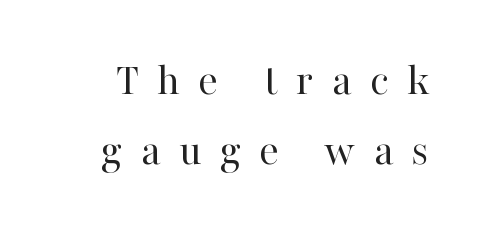
The image shows 46 px regular-weight serif type, upright; set normal line spacing (1.53x), unusually wide letter spacing (+0.39 em), not underlined; high stroke contrast and a medium x-height.
